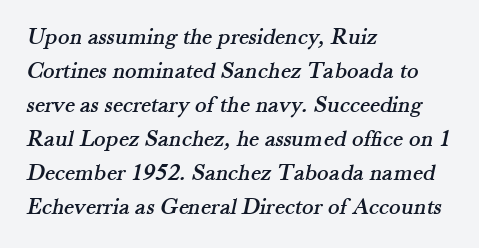
The image shows 24 px text type; set left-aligned, normal line spacing (1.42x), normal letter spacing, not underlined.
